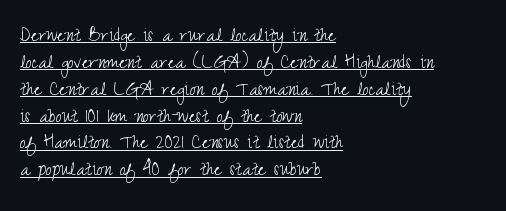
A student would call this left alignment; a typographer would say flush left, rag right. Vertical stems look standard width or narrower in stroke. Glyph-to-glyph distance matches everyday printed text. Posture: upright roman. Students, observe the line beneath the letters — that is underlining.
